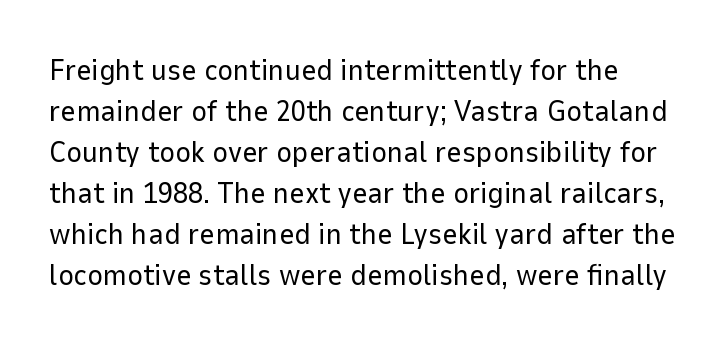
The image shows 30 px regular-weight sans-serif type, upright; set normal line spacing (1.37x), normal letter spacing, not underlined; low stroke contrast and a medium x-height.
